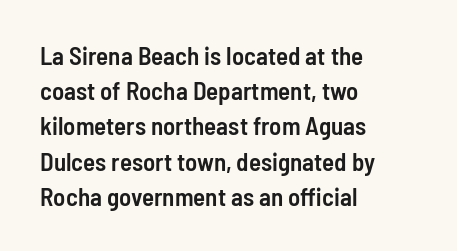
Heft: intermediate — a semibold. No word sits above an underline. Successive baselines arrive at the customary interval. Inter-character spacing is left at the font's built-in metrics. Reading down the block, your eye returns to a fixed left position each line. Italic? Not at all — the glyphs are vertical.
